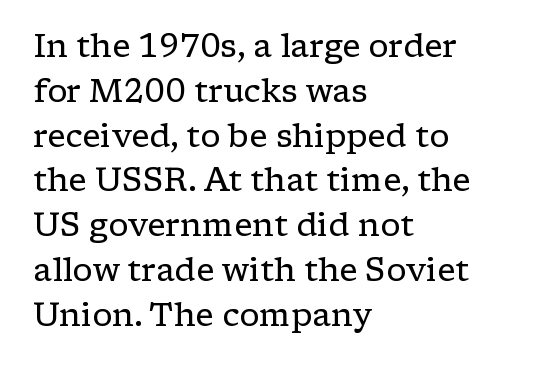
{"serif": "yes", "italic": "no", "bold": "no", "weight": "regular", "width": "wide", "stroke_contrast": "low", "x_height": "medium", "monospaced": "no", "underline": "no", "align": "left", "line_spacing": "normal", "line_spacing_ratio": 1.4, "letter_spacing": "normal", "letter_spacing_em": 0.0, "glyph_px": 32}
